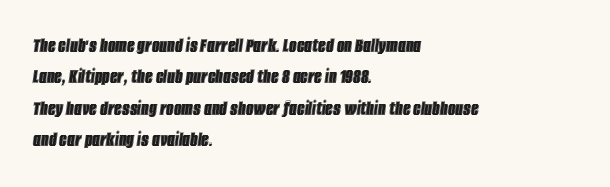
How would I describe the line gaps? Plain and ordinary. Italic: yes, the glyphs are oblique. Nobody touched the tracking dial on this one. Each row of text sits above clean, open space. Teacher's note: observe the even left margin — that is flush-left alignment.
